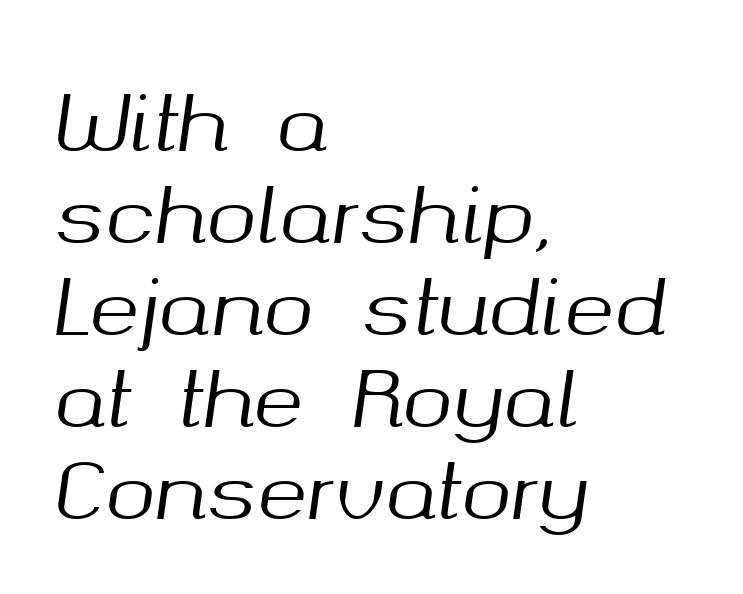
The image shows 76 px text type, italic (leaning right); set left-aligned, line spacing 1.21x, normal letter spacing, not underlined; medium stroke contrast and a medium x-height.
